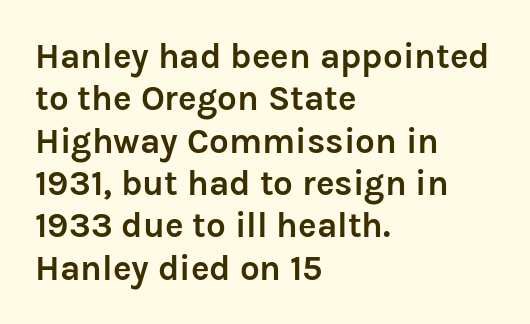
The image shows 35 px semibold sans-serif type, upright; set left-aligned, line spacing 1.21x, normal letter spacing, not underlined; low stroke contrast and a medium x-height.
